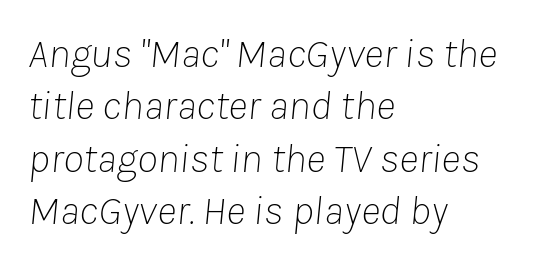
Honestly, the letter spacing is just normal — you wouldn't notice it. The rendering uses natural spacing where letterforms have individual widths. Where is the straight margin? On the left. It's the slanting kind of type. Heaviness? Minimal to ordinary, like unemphasized prose.
